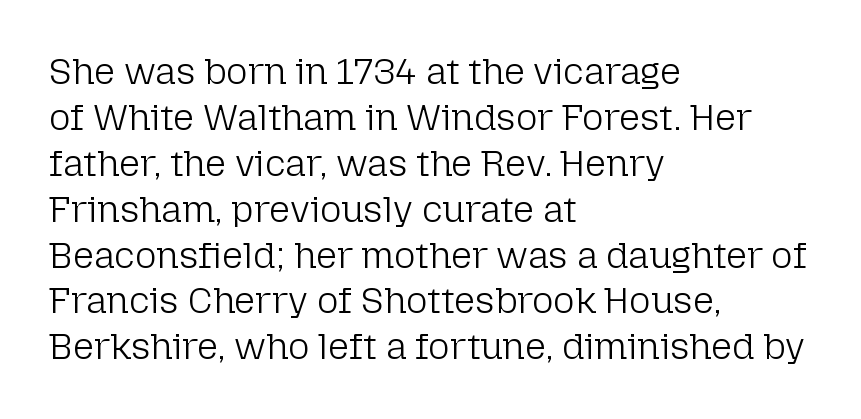
{"serif": "no", "italic": "no", "bold": "no", "weight": "light", "width": "normal", "stroke_contrast": "low", "x_height": "medium", "monospaced": "no", "underline": "no", "align": "left", "line_spacing_ratio": 1.24, "letter_spacing": "normal", "letter_spacing_em": 0.0, "glyph_px": 37}
